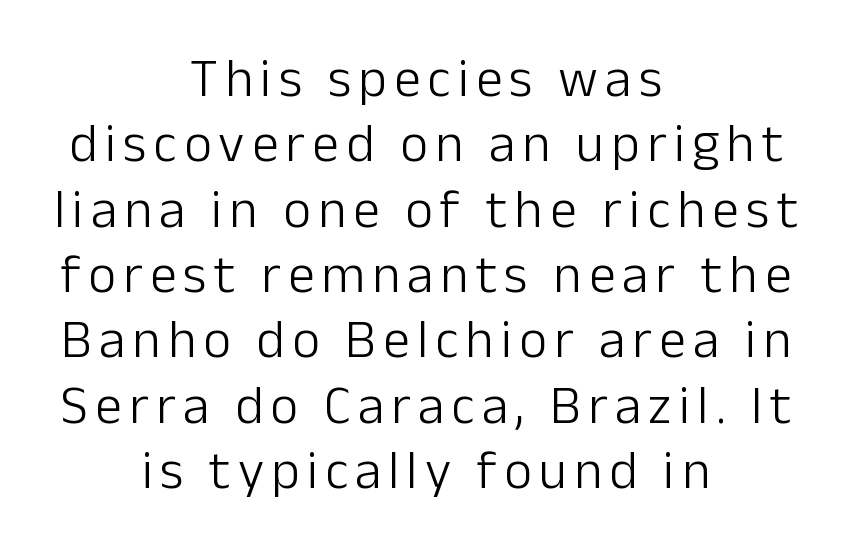
Q: Is the text bold? A: No.
Q: Is the text italic (slanted)? A: No, it is upright.
Q: Is the typeface a serif or a sans-serif typeface? A: Sans-serif.
Q: Is the text underlined? A: No.
Q: How is the paragraph aligned? A: Centered.
Q: Width (condensed, normal, or wide)? A: Normal.
Q: Stroke contrast? A: Low.
Q: x-height? A: Medium.
Q: Monospaced? A: No.
